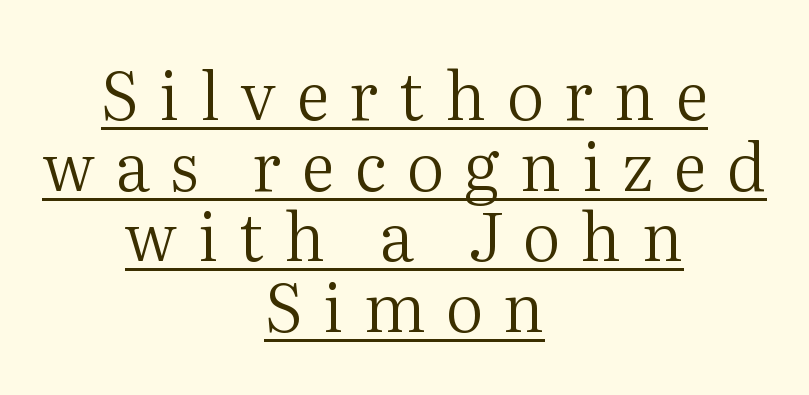
Q: Is the text bold? A: No.
Q: Is the text italic (slanted)? A: No, it is upright.
Q: Is the typeface a serif or a sans-serif typeface? A: Serif.
Q: Is the text underlined? A: Yes.
Q: How is the paragraph aligned? A: Centered.
Q: Is the spacing between letters normal or unusually wide? A: Unusually wide.
Q: Is the spacing between lines tight, normal or loose? A: Tight.
Q: Width (condensed, normal, or wide)? A: Normal.
Q: Stroke contrast? A: Medium.
Q: x-height? A: Medium.
Q: Monospaced? A: No.
